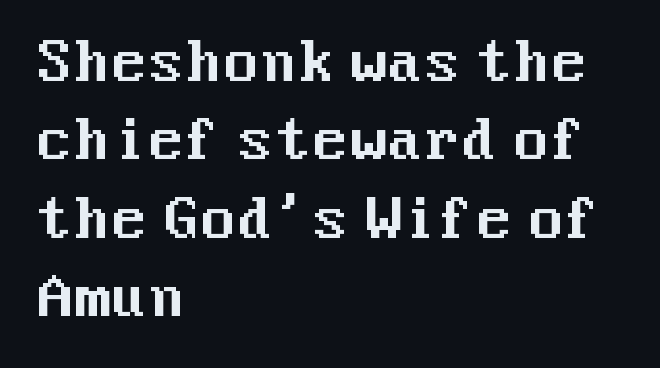
Q: Is the text italic (slanted)? A: No, it is upright.
Q: Is the typeface a serif or a sans-serif typeface? A: Sans-serif.
Q: Is the text underlined? A: No.
Q: How is the paragraph aligned? A: Left-aligned.
Q: Is the spacing between letters normal or unusually wide? A: Normal.
Q: Is the spacing between lines tight, normal or loose? A: Normal.
Q: Width (condensed, normal, or wide)? A: Normal.
Q: Stroke contrast? A: Medium.
Q: x-height? A: Medium.
